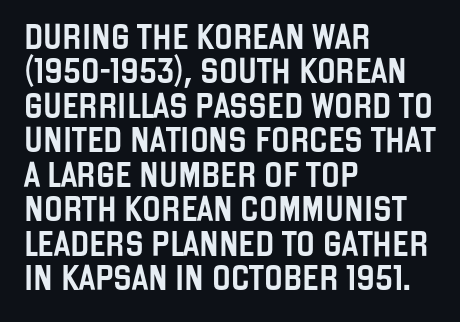
Q: Is the text italic (slanted)? A: No, it is upright.
Q: Is the text underlined? A: No.
Q: How is the paragraph aligned? A: Left-aligned.
Q: Is the spacing between letters normal or unusually wide? A: Normal.
Q: Is the spacing between lines tight, normal or loose? A: Normal.
